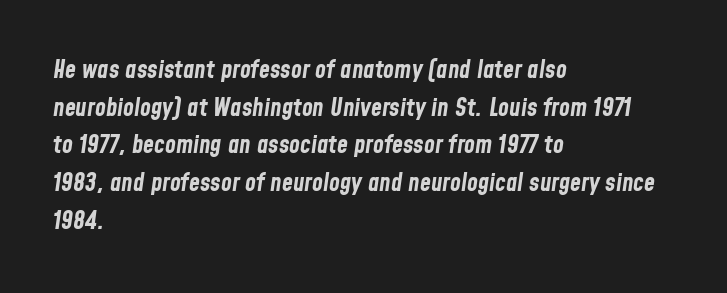
The image shows 25 px bold type, italic (leaning right); set left-aligned, normal line spacing (1.51x), normal letter spacing, not underlined.
